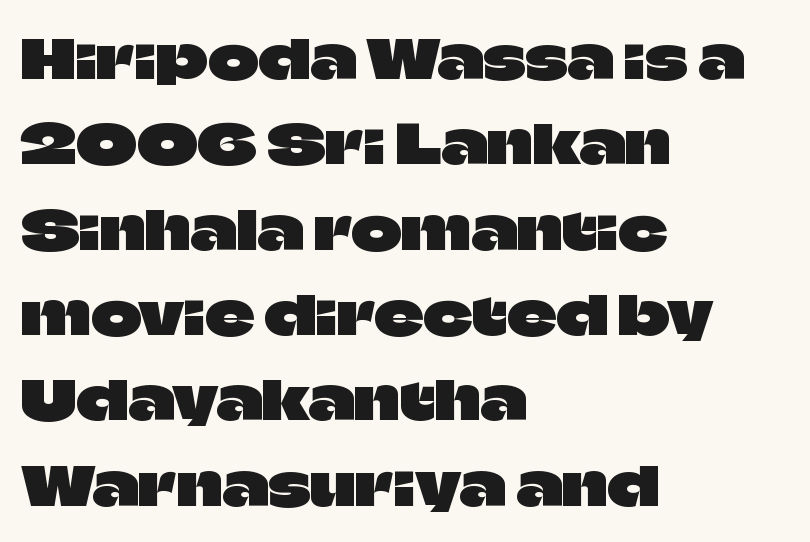
The image shows 54 px sans-serif type, upright; set left-aligned, normal line spacing (1.58x), normal letter spacing, not underlined; low stroke contrast and a large x-height.
